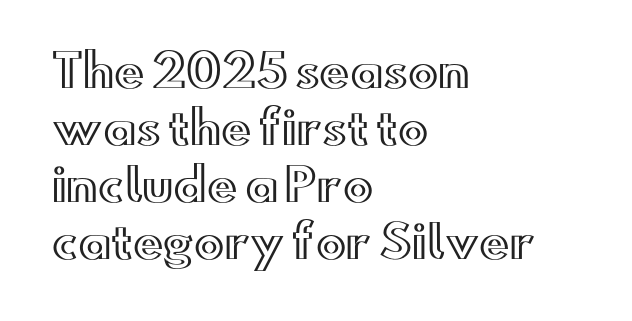
The image shows 45 px wide type, upright; set left-aligned, normal line spacing (1.27x), normal letter spacing, not underlined; a small x-height.
